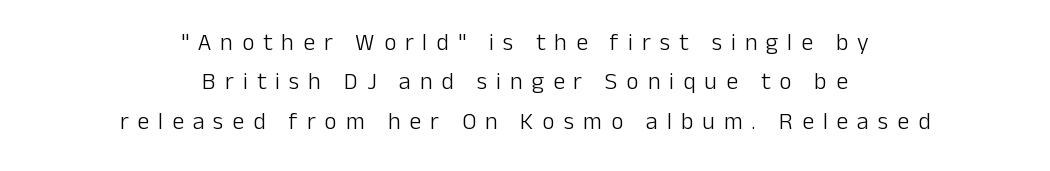
Q: Is the text bold? A: No.
Q: Is the text italic (slanted)? A: No, it is upright.
Q: Is the text underlined? A: No.
Q: How is the paragraph aligned? A: Centered.
Q: Is the spacing between letters normal or unusually wide? A: Unusually wide.
Q: Is the spacing between lines tight, normal or loose? A: Normal.
